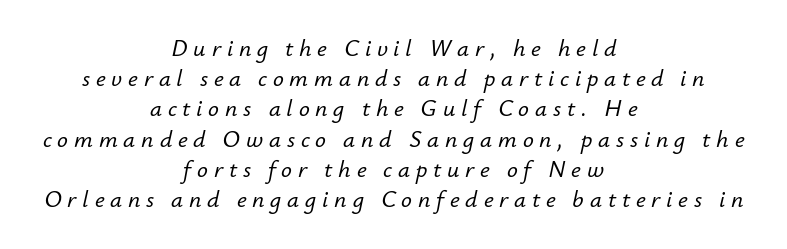
The image shows 24 px text type, italic (leaning right); set centered, normal line spacing (1.26x), unusually wide letter spacing (+0.24 em), not underlined.
